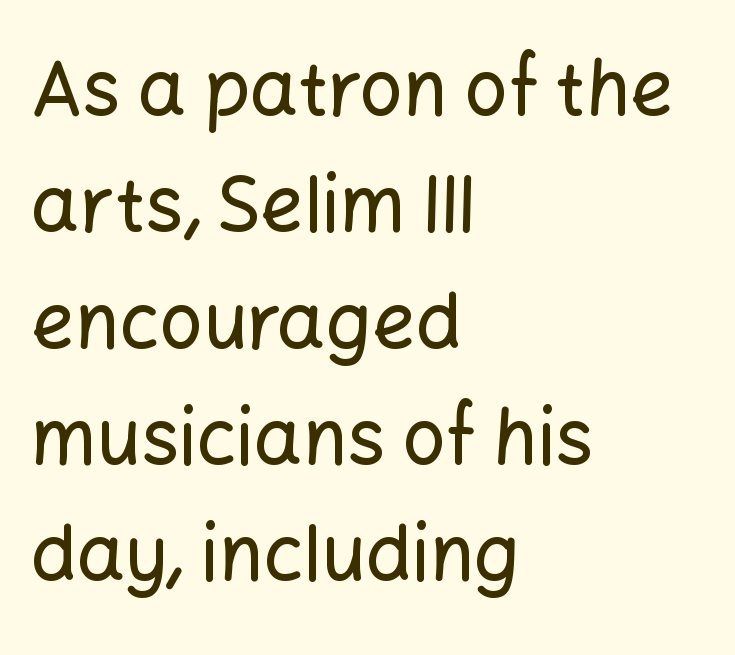
{"serif": "no", "italic": "no", "width": "normal", "stroke_contrast": "low", "x_height": "medium", "monospaced": "no", "underline": "no", "align": "left", "line_spacing": "normal", "line_spacing_ratio": 1.53, "letter_spacing": "normal", "letter_spacing_em": 0.0, "glyph_px": 76}
